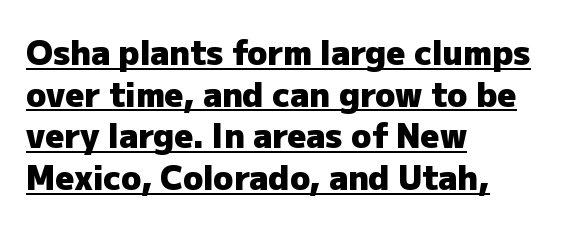
The image shows 33 px heavy sans-serif type, upright; set left-aligned, normal line spacing (1.26x), normal letter spacing, underlined; low stroke contrast and a medium x-height.
